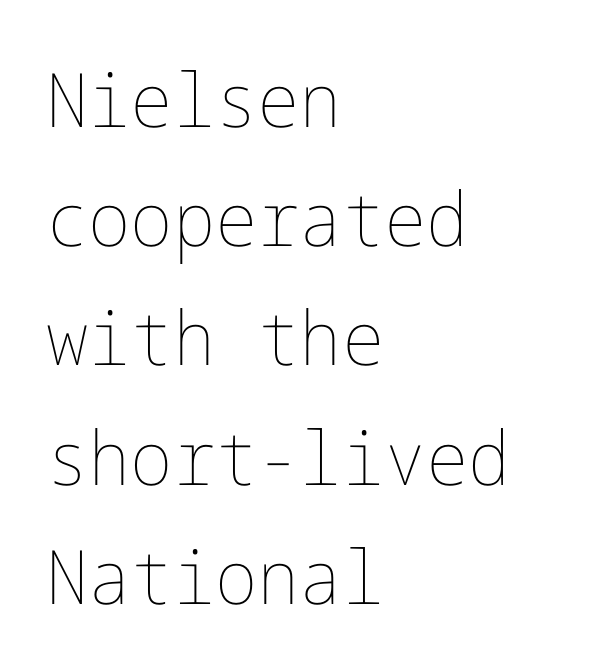
Q: Is the text bold? A: No.
Q: Is the text italic (slanted)? A: No, it is upright.
Q: Is the text underlined? A: No.
Q: How is the paragraph aligned? A: Left-aligned.
Q: Is the spacing between letters normal or unusually wide? A: Normal.
Q: Is the spacing between lines tight, normal or loose? A: Normal.
Q: Width (condensed, normal, or wide)? A: Normal.
Q: Stroke contrast? A: Low.
Q: x-height? A: Medium.
